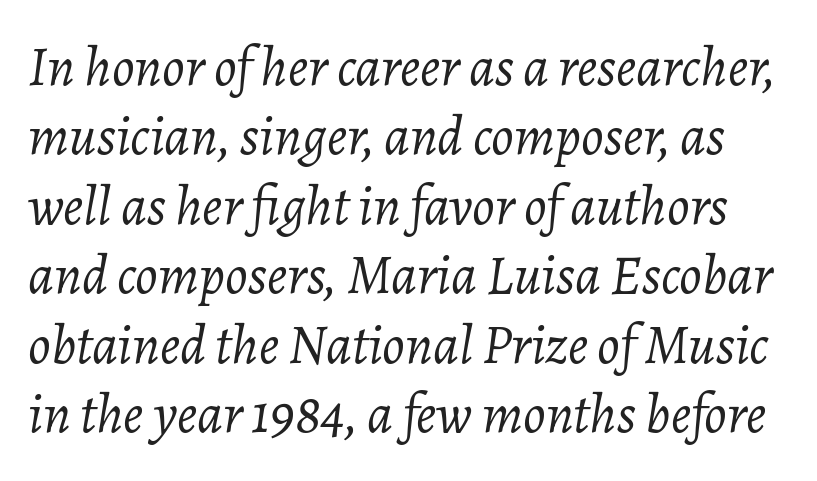
Between one letter and the next there's only the usual sliver of space. Do the characters align in a grid? No, the font is proportional. The glyphs look as if they've been sheared to an angle. No heavy texture on the line: the type isn't bold. Nobody drew a line under any word here.
